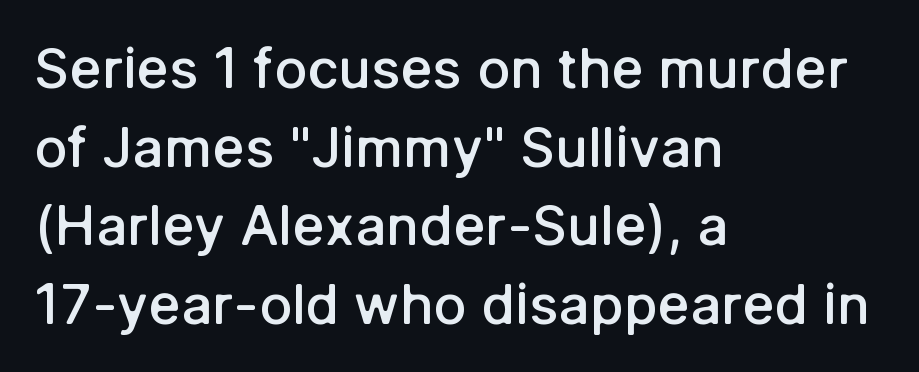
The image shows 55 px semibold sans-serif type, upright; set left-aligned, normal line spacing (1.43x), normal letter spacing, not underlined; low stroke contrast and a medium x-height.
